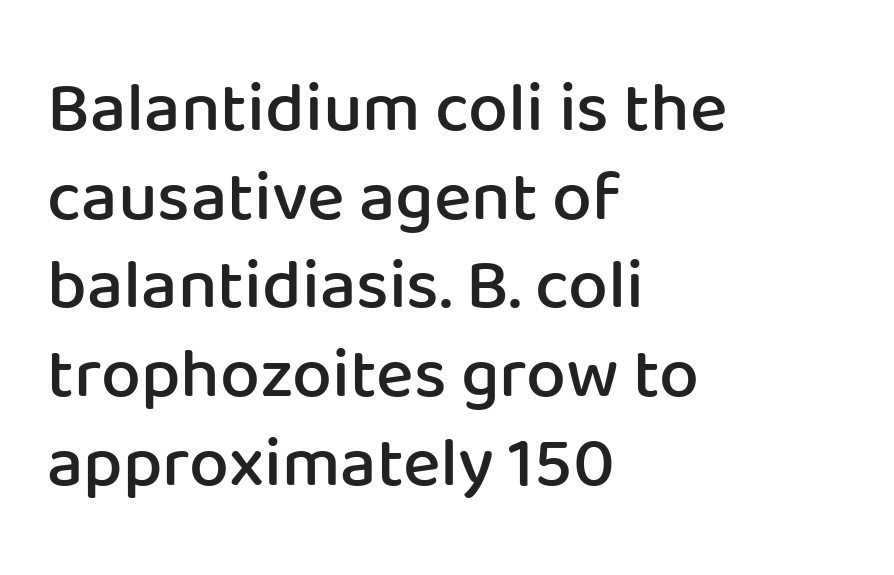
The vertical gap from one line to the next is medium. Where is the straight margin? On the left. Typesetter's note: demi weight, one step under bold. The space beneath each line is pristine and unruled. Each word holds together tightly as a unit, with standard inter-letter gaps.
